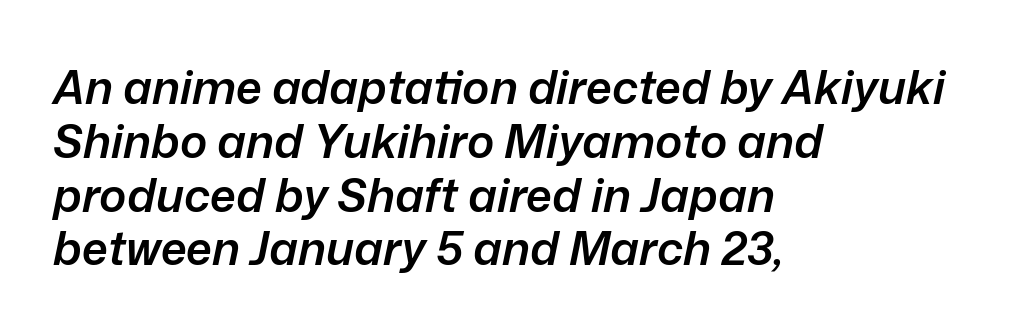
The image shows 46 px semibold type, italic (leaning right); set left-aligned, line spacing 1.17x, normal letter spacing, not underlined; low stroke contrast and a medium x-height.
